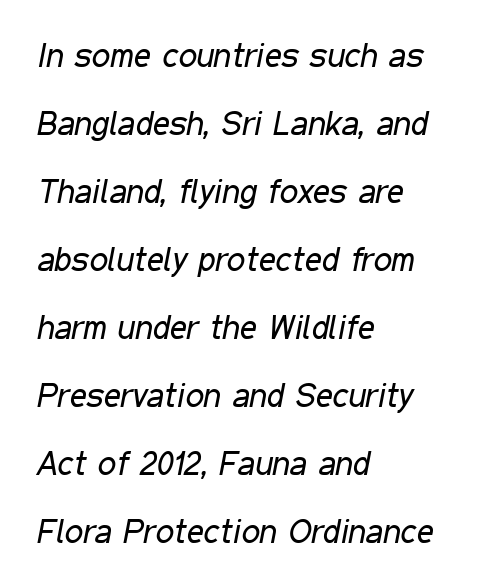
Q: Is the text bold? A: No.
Q: Is the text italic (slanted)? A: Yes, it leans right by about 11 degrees.
Q: Is the text underlined? A: No.
Q: How is the paragraph aligned? A: Left-aligned.
Q: Is the spacing between letters normal or unusually wide? A: Normal.
Q: Is the spacing between lines tight, normal or loose? A: Loose.
Q: Width (condensed, normal, or wide)? A: Condensed.
Q: Stroke contrast? A: Low.
Q: x-height? A: Medium.
Q: Monospaced? A: No.
